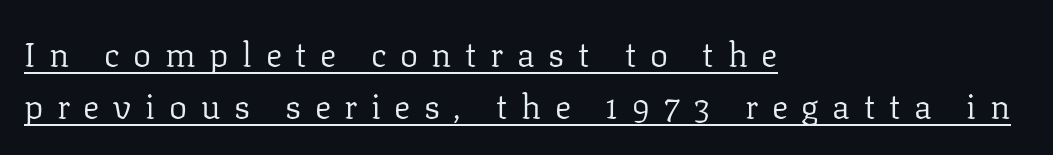
The image shows 34 px regular-weight serif type, upright; set left-aligned, normal line spacing (1.54x), unusually wide letter spacing (+0.4 em), underlined; low stroke contrast and a medium x-height.
